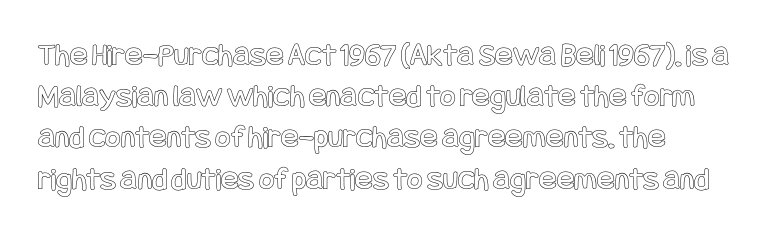
The image shows 33 px condensed type, upright; set left-aligned, normal line spacing (1.25x), normal letter spacing, not underlined; a large x-height.
